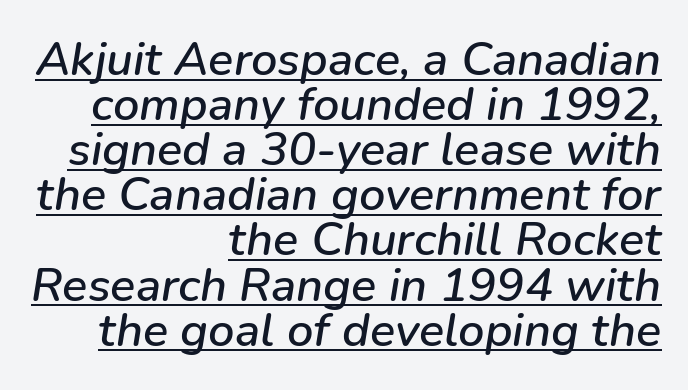
{"italic": "yes", "lean": "right", "slant_degrees": 9, "width": "normal", "stroke_contrast": "low", "x_height": "medium", "monospaced": "no", "underline": "yes", "align": "right", "line_spacing": "tight", "line_spacing_ratio": 0.96, "letter_spacing": "normal", "letter_spacing_em": 0.0, "glyph_px": 47}
